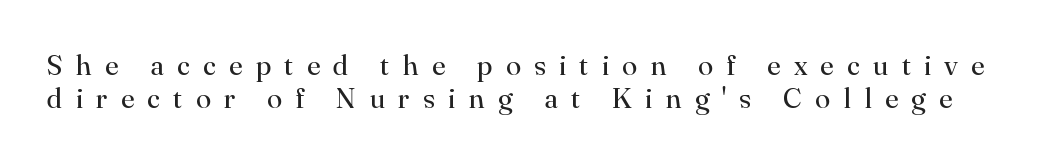
The image shows 28 px regular-weight serif type, upright; set line spacing 1.17x, unusually wide letter spacing (+0.47 em), not underlined; high stroke contrast and a small x-height.
